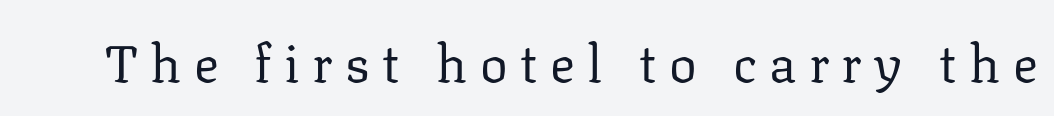
{"serif": "yes", "italic": "no", "bold": "no", "weight": "regular", "width": "normal", "stroke_contrast": "low", "x_height": "medium", "monospaced": "no", "underline": "no", "letter_spacing": "wide", "letter_spacing_em": 0.24, "glyph_px": 52}
